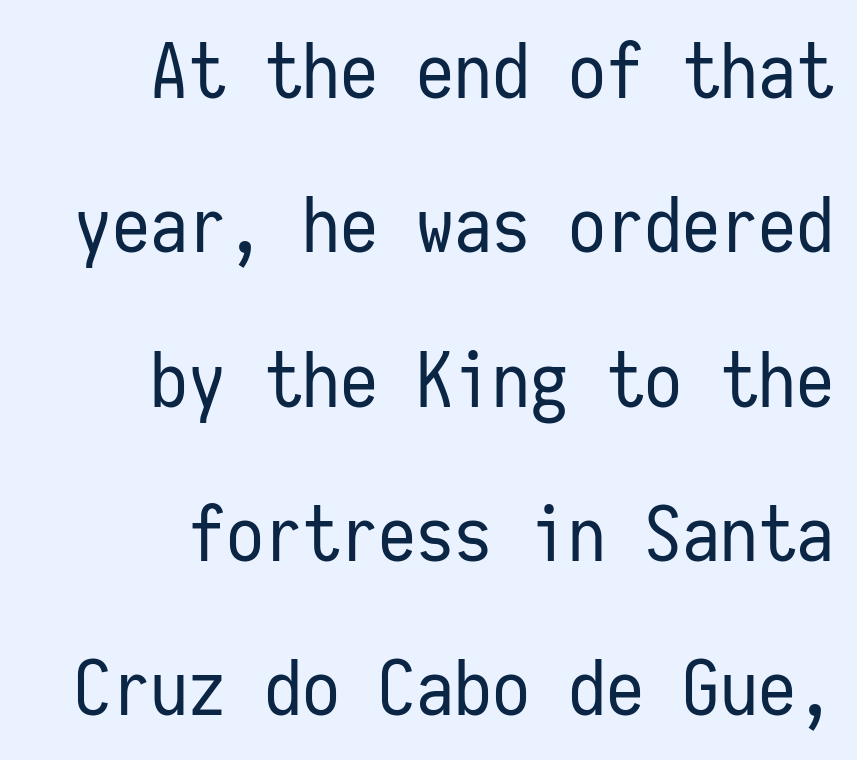
Q: Is the text bold? A: No.
Q: Is the text italic (slanted)? A: No, it is upright.
Q: Is the typeface a serif or a sans-serif typeface? A: Sans-serif.
Q: Is the text underlined? A: No.
Q: How is the paragraph aligned? A: Right-aligned.
Q: Is the spacing between letters normal or unusually wide? A: Normal.
Q: Is the spacing between lines tight, normal or loose? A: Loose.
Q: Width (condensed, normal, or wide)? A: Condensed.
Q: Stroke contrast? A: Low.
Q: x-height? A: Medium.
Q: Monospaced? A: Yes.
